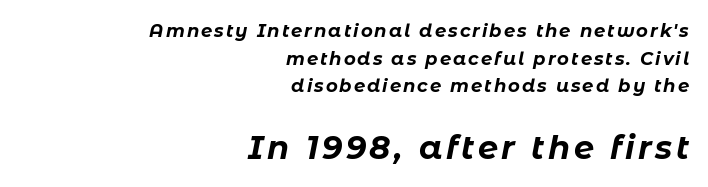
The image shows 32 px bold type, italic (leaning right); set right-aligned, normal line spacing (1.54x), not underlined; the second (bottom) block is 1.78x larger; low stroke contrast and a medium x-height.
